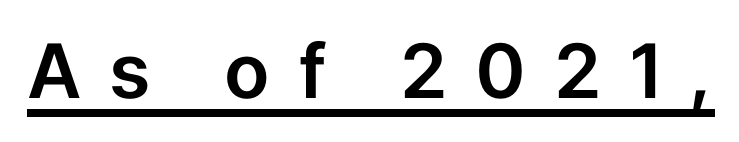
The image shows 75 px sans-serif type, upright; set unusually wide letter spacing (+0.37 em), underlined; low stroke contrast and a medium x-height.
